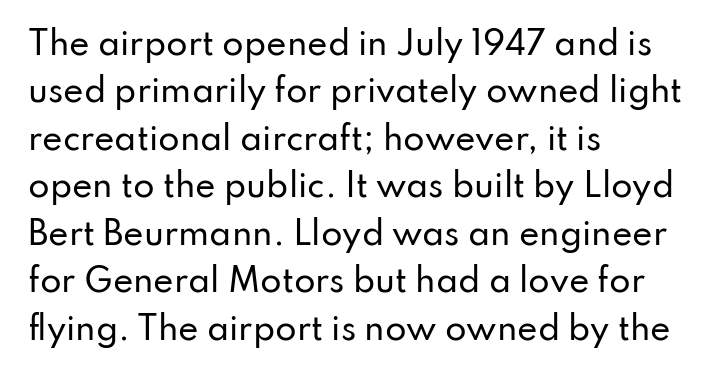
{"serif": "no", "italic": "no", "width": "normal", "stroke_contrast": "low", "x_height": "small", "monospaced": "no", "underline": "no", "align": "left", "line_spacing": "normal", "line_spacing_ratio": 1.53, "letter_spacing": "normal", "letter_spacing_em": 0.0, "glyph_px": 31}
